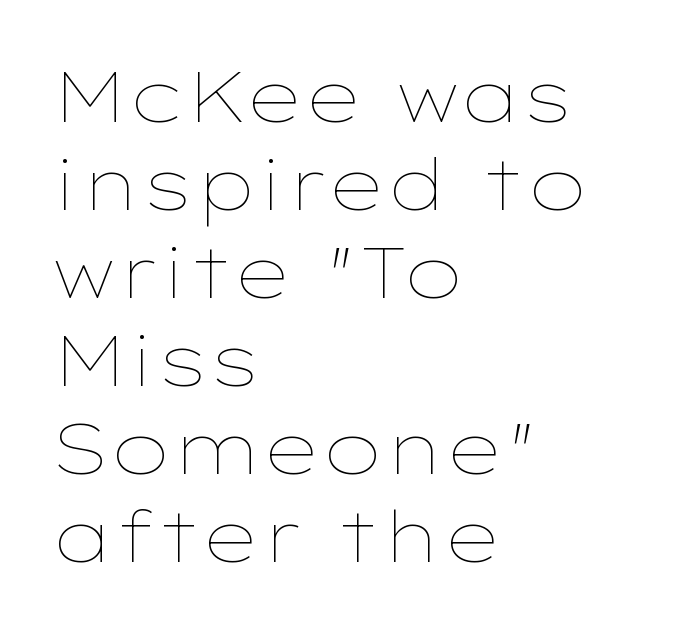
Q: Is the text bold? A: No.
Q: Is the text italic (slanted)? A: No, it is upright.
Q: Is the text underlined? A: No.
Q: How is the paragraph aligned? A: Left-aligned.
Q: Is the spacing between letters normal or unusually wide? A: Normal.
Q: Width (condensed, normal, or wide)? A: Wide.
Q: Stroke contrast? A: Low.
Q: x-height? A: Medium.
Q: Monospaced? A: No.
